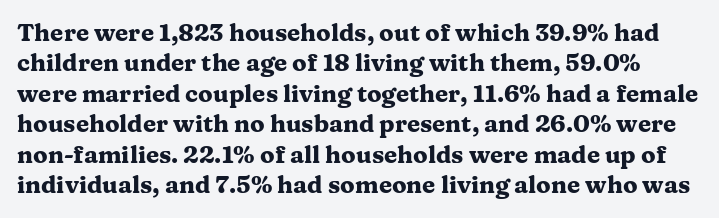
{"italic": "no", "bold": "yes", "underline": "no", "line_spacing": "normal", "line_spacing_ratio": 1.27, "letter_spacing": "normal", "letter_spacing_em": 0.0, "glyph_px": 24}
